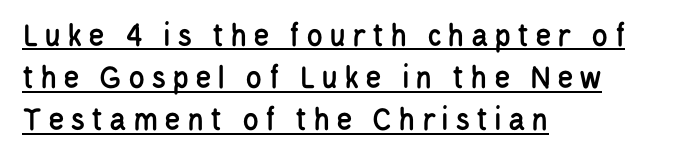
Q: Is the text italic (slanted)? A: No, it is upright.
Q: Is the typeface a serif or a sans-serif typeface? A: Sans-serif.
Q: Is the text underlined? A: Yes.
Q: How is the paragraph aligned? A: Left-aligned.
Q: Width (condensed, normal, or wide)? A: Condensed.
Q: Stroke contrast? A: Low.
Q: x-height? A: Large.
Q: Monospaced? A: No.
